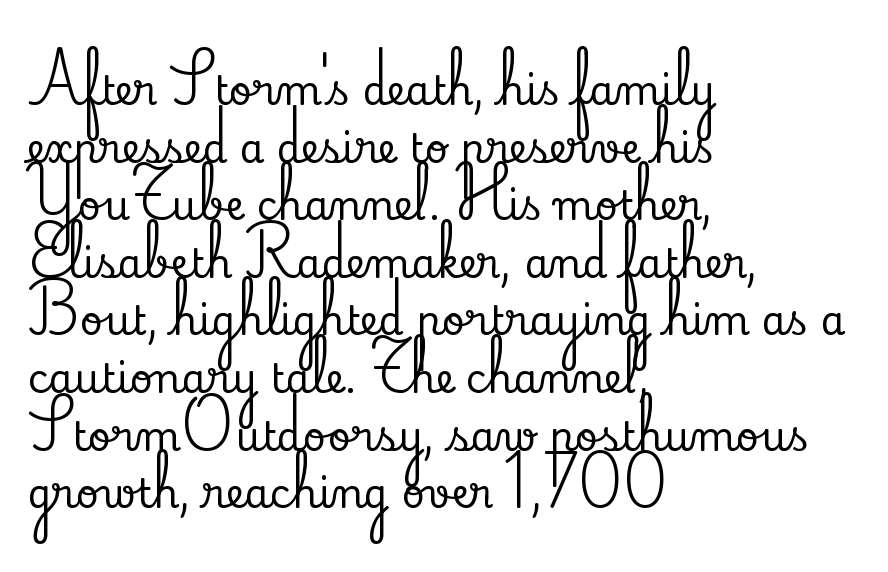
Q: Is the text italic (slanted)? A: No, it is upright.
Q: Is the typeface a serif or a sans-serif typeface? A: Serif.
Q: Is the text underlined? A: No.
Q: How is the paragraph aligned? A: Left-aligned.
Q: Is the spacing between letters normal or unusually wide? A: Normal.
Q: Is the spacing between lines tight, normal or loose? A: Normal.
Q: Width (condensed, normal, or wide)? A: Normal.
Q: Stroke contrast? A: Low.
Q: x-height? A: Small.
Q: Monospaced? A: No.
